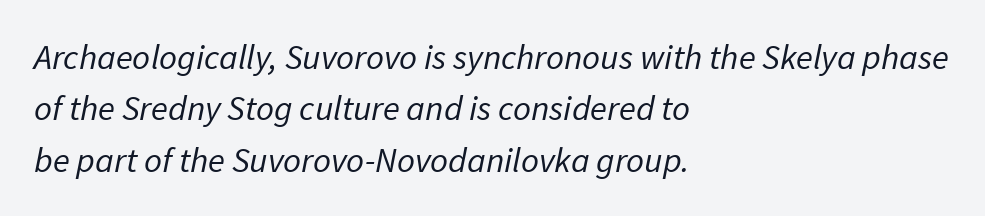
{"serif": "no", "bold": "no", "weight": "regular", "width": "normal", "stroke_contrast": "low", "x_height": "medium", "monospaced": "no", "underline": "no", "align": "left", "line_spacing": "normal", "line_spacing_ratio": 1.47, "letter_spacing": "normal", "letter_spacing_em": 0.0, "glyph_px": 35}
